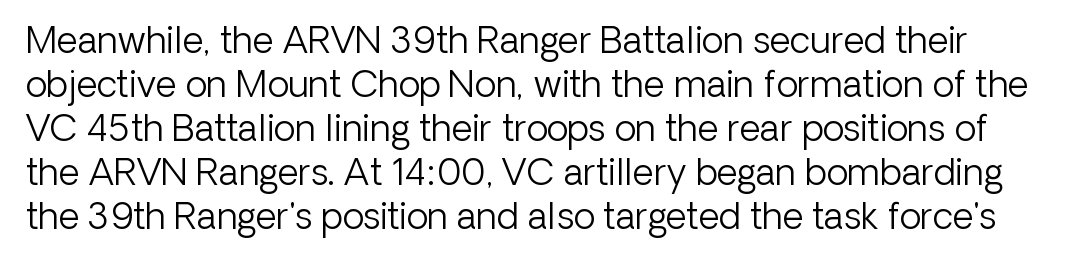
The font sits on the lighter half of the weight spectrum, regular included. If you drew a line through each stem, it would be perfectly vertical. Nobody touched the tracking dial on this one. Character widths vary here, with narrow letters taking less room than wide ones. The area under the type is left untouched.
